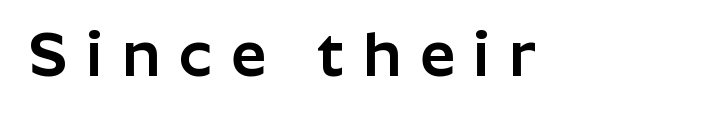
The image shows 62 px sans-serif type, upright; set unusually wide letter spacing (+0.31 em), not underlined; low stroke contrast and a medium x-height.
